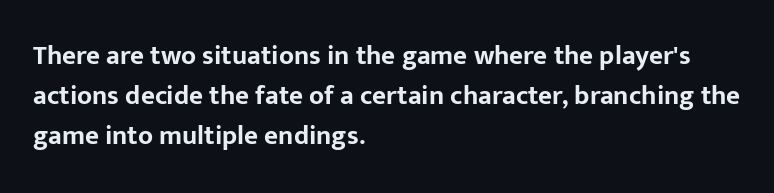
{"italic": "no", "bold": "yes", "underline": "no", "align": "left", "line_spacing": "normal", "line_spacing_ratio": 1.49, "letter_spacing": "normal", "letter_spacing_em": 0.0, "glyph_px": 27}
